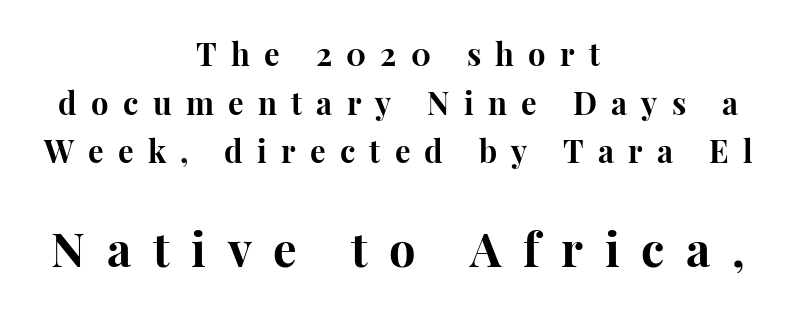
{"serif": "yes", "italic": "no", "bold": "yes", "weight": "bold", "width": "normal", "stroke_contrast": "high", "x_height": "medium", "monospaced": "no", "underline": "no", "align": "center", "line_spacing": "normal", "line_spacing_ratio": 1.57, "letter_spacing": "wide", "letter_spacing_em": 0.46, "larger_block": "second", "size_ratio": 1.52, "glyph_px": 47}
